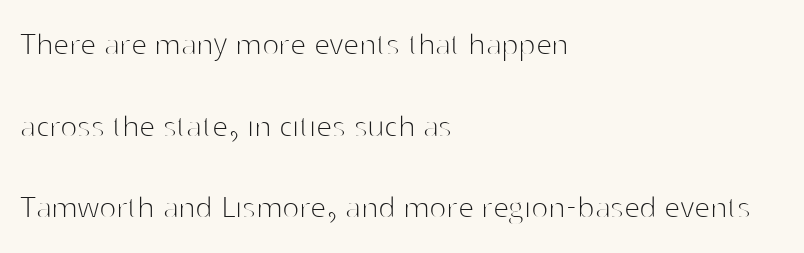
Clear beneath every line of the passage. The face used here is a sans, in the tradition of grotesques and geometrics. The passage is arranged the way most books set body copy — flush left. Posture: vertical. This rendering leaves character spacing at its baseline value.
